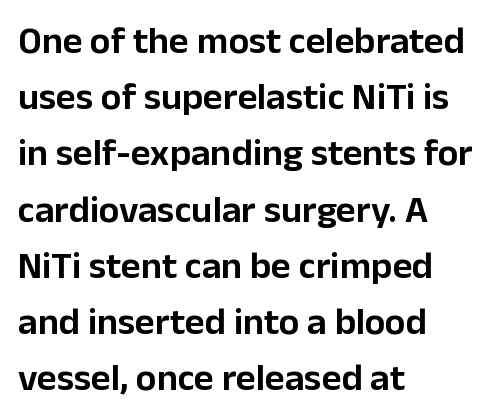
{"serif": "no", "italic": "no", "width": "normal", "stroke_contrast": "low", "x_height": "medium", "monospaced": "no", "underline": "no", "align": "left", "line_spacing": "normal", "line_spacing_ratio": 1.48, "letter_spacing": "normal", "letter_spacing_em": 0.0, "glyph_px": 38}
